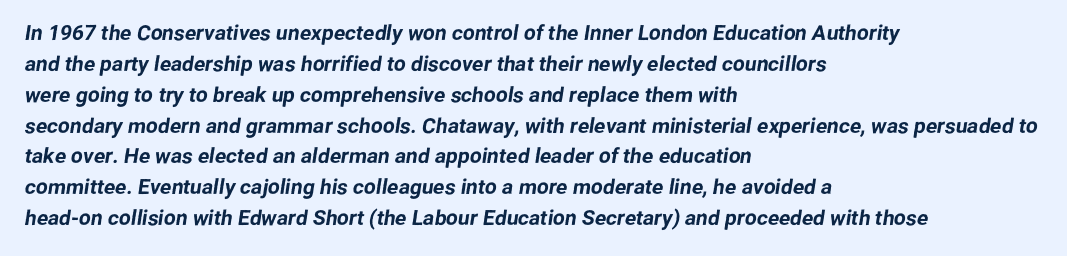
The image shows 21 px text type; set left-aligned, normal line spacing (1.47x), normal letter spacing, not underlined.
